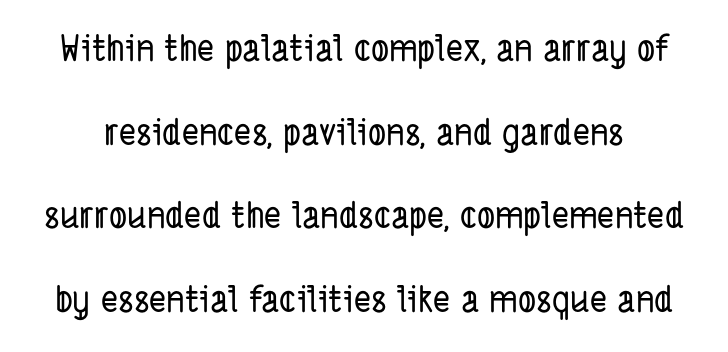
The image shows 36 px condensed sans-serif type; set loose line spacing (2.32x), normal letter spacing, not underlined; low stroke contrast and a medium x-height.
